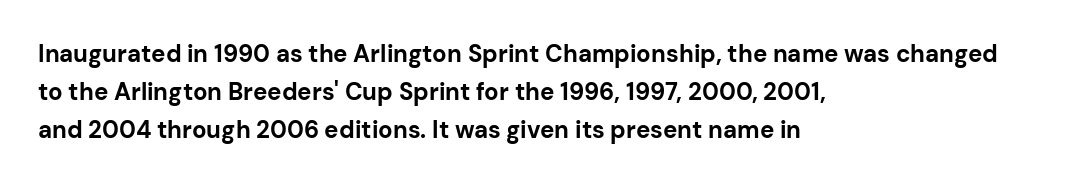
{"italic": "no", "bold": "yes", "underline": "no", "align": "left", "line_spacing": "normal", "line_spacing_ratio": 1.59, "letter_spacing": "normal", "letter_spacing_em": 0.0, "glyph_px": 24}
